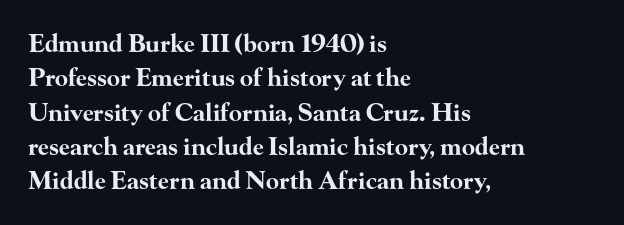
Q: Is the text bold? A: Yes.
Q: Is the text italic (slanted)? A: No, it is upright.
Q: Is the text underlined? A: No.
Q: How is the paragraph aligned? A: Left-aligned.
Q: Is the spacing between letters normal or unusually wide? A: Normal.
Q: Is the spacing between lines tight, normal or loose? A: Normal.
